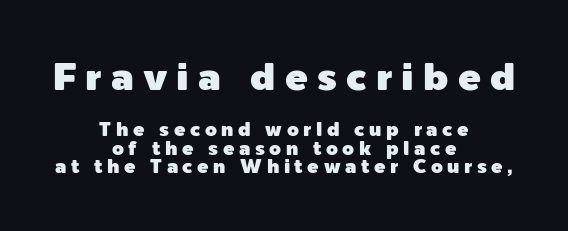
Both edges are ragged and mirror each other, which tells us the setting is centered. Notice how descenders almost collide with the ascenders below — that's tight leading. Is there any slant? The stems are plumb. Character widths vary here, with narrow letters taking less room than wide ones. Caption: upper text group enlarged, lower text group reduced. Between one letter and the next there's a generous, obvious gap.
